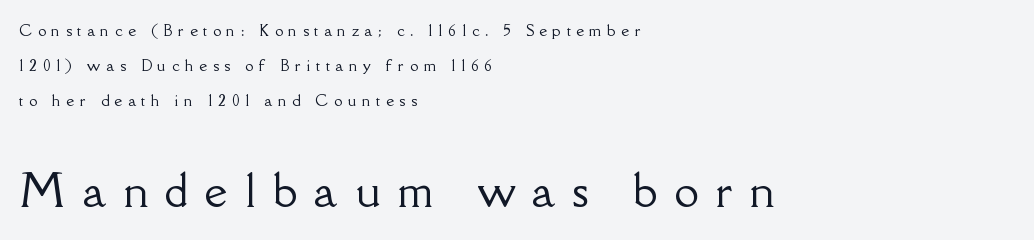
The image shows 44 px serif type, upright; set left-aligned, loose line spacing (2.32x), unusually wide letter spacing (+0.38 em), not underlined; the second (bottom) block is 2.93x larger; low stroke contrast and a small x-height.
